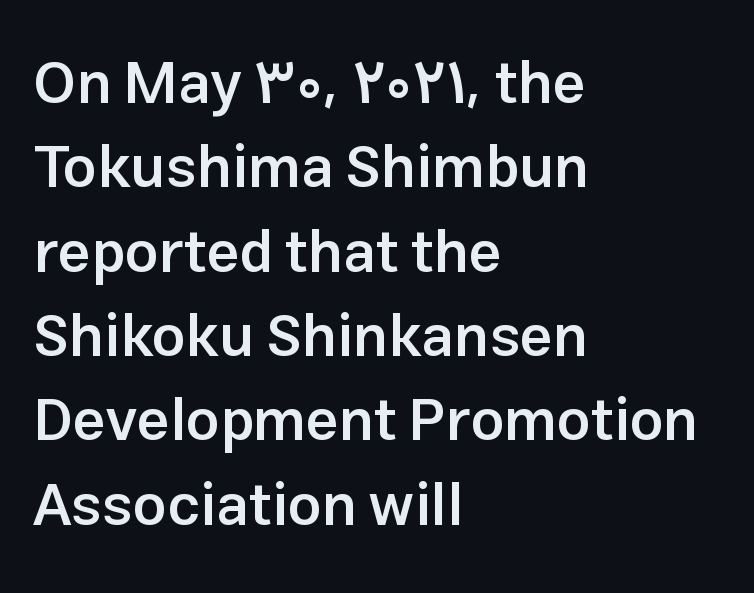
The type is set solid horizontally, with unmodified tracking. Posture: straight, roman, zero tilt. Its strokes are somewhat broadened, the hallmark of semibold type. This sample uses a sans-serif face. The rendering anchors every line to the left-hand side. The glyphs are unaccompanied by any horizontal stroke below them.
